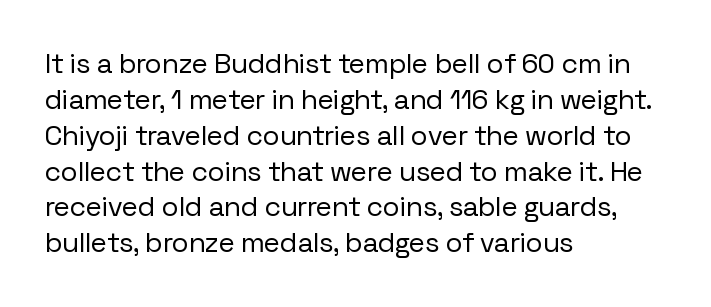
{"serif": "no", "italic": "no", "bold": "no", "weight": "regular", "width": "normal", "stroke_contrast": "low", "x_height": "medium", "monospaced": "no", "underline": "no", "align": "left", "line_spacing": "normal", "line_spacing_ratio": 1.28, "letter_spacing": "normal", "letter_spacing_em": 0.0, "glyph_px": 28}
